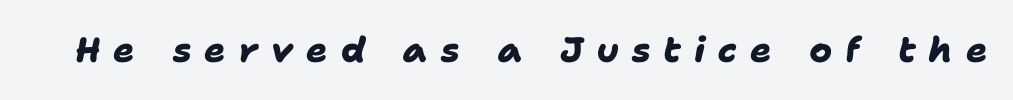
The image shows 35 px heavy sans-serif type; set unusually wide letter spacing (+0.37 em), not underlined; low stroke contrast and a medium x-height.
